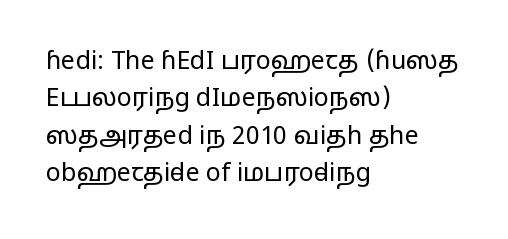
The image shows 25 px text type, upright; set left-aligned, normal line spacing (1.5x), normal letter spacing, not underlined.
